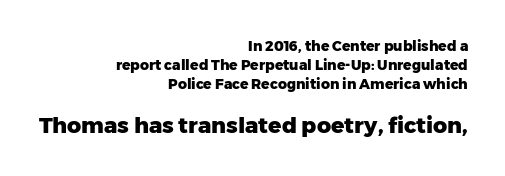
Q: Is the text bold? A: Yes.
Q: Is the text italic (slanted)? A: No, it is upright.
Q: Is the text underlined? A: No.
Q: How is the paragraph aligned? A: Right-aligned.
Q: Is the spacing between letters normal or unusually wide? A: Normal.
Q: Is the spacing between lines tight, normal or loose? A: Normal.
Q: Which block of text is set in a larger size, the first (top) or the second (bottom)? A: The second (bottom) one.
